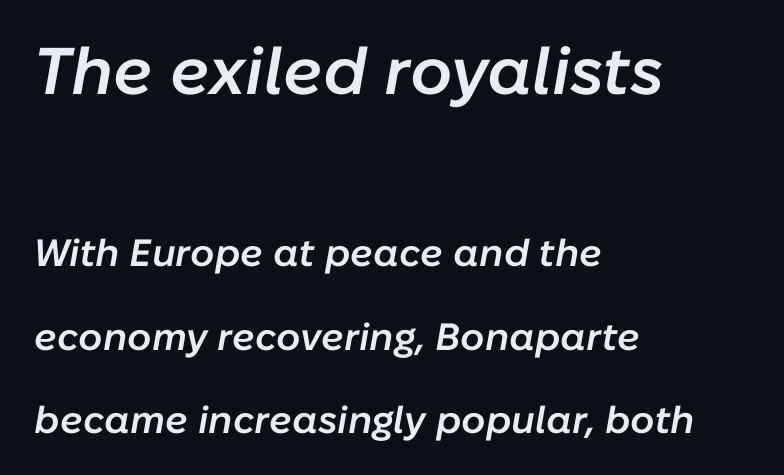
{"italic": "yes", "lean": "right", "slant_degrees": 10, "bold": "semi", "weight": "semibold", "width": "normal", "stroke_contrast": "low", "x_height": "medium", "monospaced": "no", "underline": "no", "align": "left", "line_spacing": "loose", "line_spacing_ratio": 2.19, "letter_spacing": "normal", "letter_spacing_em": 0.0, "larger_block": "first", "size_ratio": 1.74, "glyph_px": 66}
